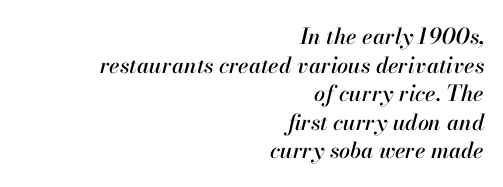
{"italic": "yes", "lean": "right", "slant_degrees": 13, "underline": "no", "align": "right", "line_spacing": "normal", "line_spacing_ratio": 1.3, "letter_spacing": "normal", "letter_spacing_em": 0.0, "glyph_px": 22}
